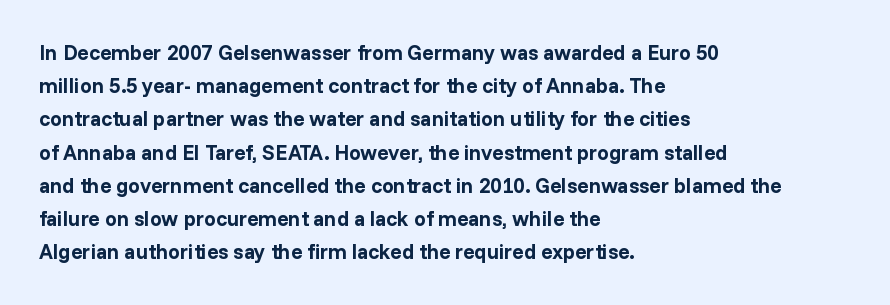
The image shows 21 px bold type, upright; set left-aligned, normal line spacing (1.58x), normal letter spacing, not underlined.
